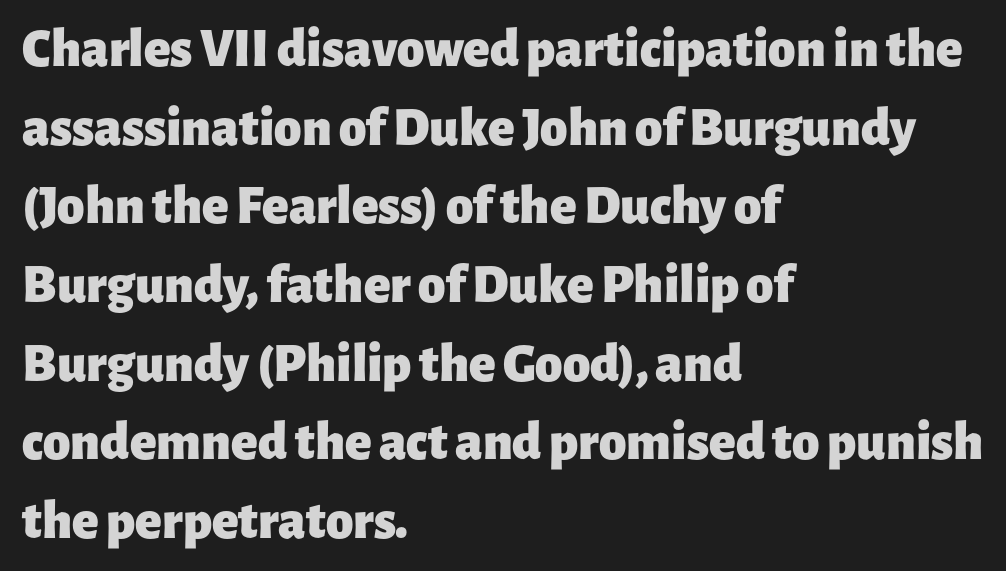
Q: Is the text bold? A: Yes.
Q: Is the text italic (slanted)? A: No, it is upright.
Q: Is the typeface a serif or a sans-serif typeface? A: Sans-serif.
Q: Is the text underlined? A: No.
Q: How is the paragraph aligned? A: Left-aligned.
Q: Is the spacing between letters normal or unusually wide? A: Normal.
Q: Is the spacing between lines tight, normal or loose? A: Normal.
Q: Width (condensed, normal, or wide)? A: Normal.
Q: Stroke contrast? A: Low.
Q: x-height? A: Medium.
Q: Monospaced? A: No.
